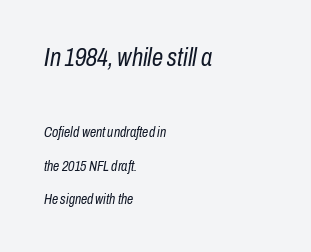
{"italic": "yes", "lean": "right", "slant_degrees": 10, "bold": "no", "underline": "no", "align": "left", "line_spacing": "loose", "line_spacing_ratio": 2.4, "letter_spacing": "normal", "letter_spacing_em": 0.0, "larger_block": "first", "size_ratio": 1.79, "glyph_px": 25}
